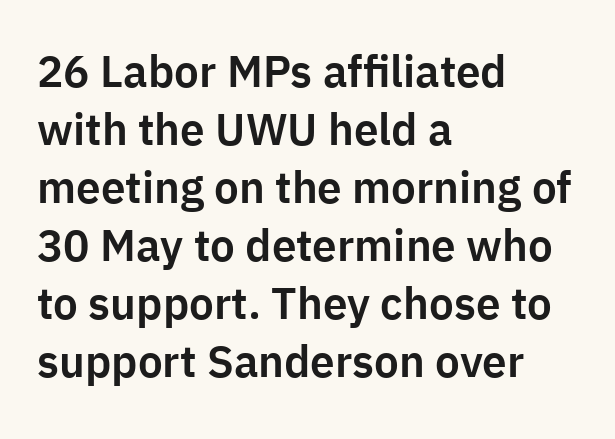
It's the straight-up-and-down kind of type. The passage shown is typed in a proportional face where columns would drift. Default kerning and tracking; the words read as compact shapes. Type without underlining. Type style note: lacks serifs.
